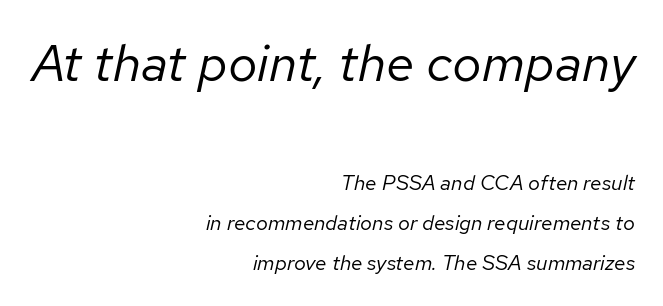
{"italic": "yes", "lean": "right", "slant_degrees": 12, "bold": "no", "weight": "regular", "width": "normal", "stroke_contrast": "low", "x_height": "medium", "monospaced": "no", "underline": "no", "align": "right", "line_spacing": "loose", "line_spacing_ratio": 1.9, "letter_spacing": "normal", "letter_spacing_em": 0.0, "larger_block": "first", "size_ratio": 2.48, "glyph_px": 52}
